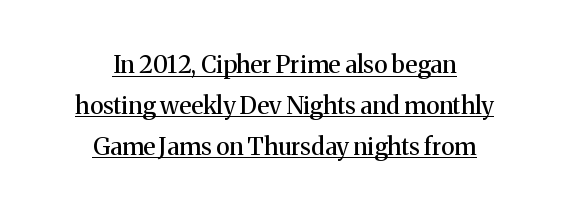
Compared with a flush-left layout, this one balances lines on the center instead. No extra tracking has been applied to these lines. This is underlined copy, the kind a proofreader might mark for attention. If you drew a line through each stem, it would be perfectly vertical.
